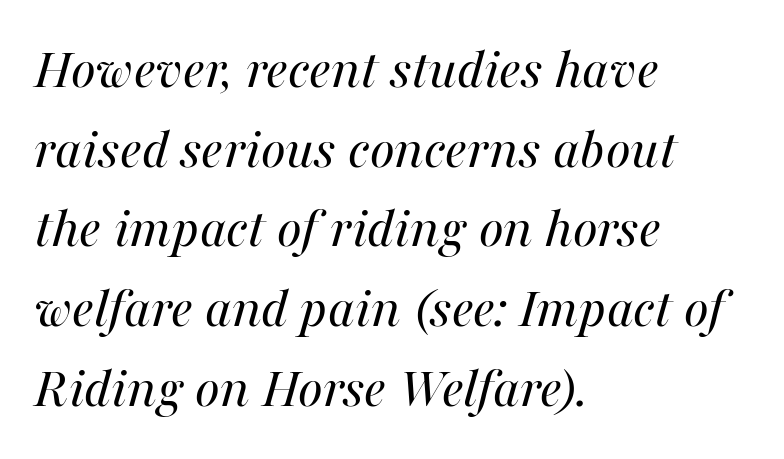
A light-to-regular cut is what we see here. The letters sit at their default tracking, neither squeezed nor spread. The gap between lines stays unmarked. Is this a fixed-width face? No — the glyphs have proportional, varying widths. Style check: oblique.
